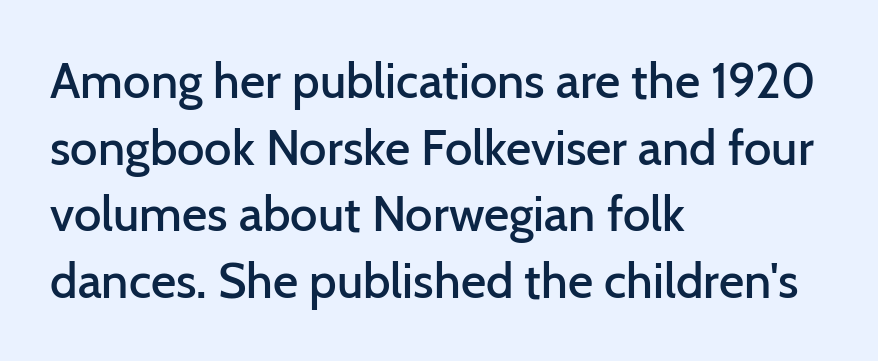
Q: Is the text bold? A: Semi-bold.
Q: Is the text italic (slanted)? A: No, it is upright.
Q: Is the typeface a serif or a sans-serif typeface? A: Sans-serif.
Q: Is the text underlined? A: No.
Q: How is the paragraph aligned? A: Left-aligned.
Q: Is the spacing between letters normal or unusually wide? A: Normal.
Q: Is the spacing between lines tight, normal or loose? A: Normal.
Q: Width (condensed, normal, or wide)? A: Normal.
Q: Stroke contrast? A: Low.
Q: x-height? A: Medium.
Q: Monospaced? A: No.
